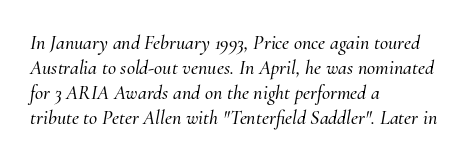
The image shows 20 px text type, italic (leaning right); set left-aligned, normal line spacing (1.25x), normal letter spacing, not underlined.
